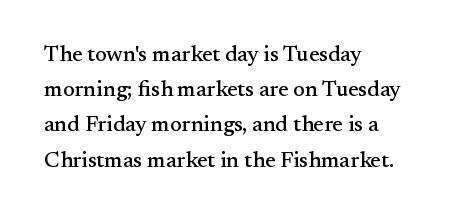
The face used here is rendered with its standard letterfit. A bare baseline throughout the passage. The compositor pushed each line to the left boundary. Regarding leading, the lines here are spaced in the standard way.
